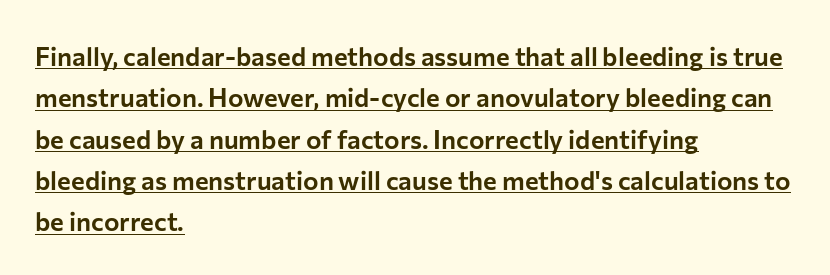
{"italic": "no", "underline": "yes", "align": "left", "line_spacing": "normal", "line_spacing_ratio": 1.59, "letter_spacing": "normal", "letter_spacing_em": 0.0, "glyph_px": 26}
